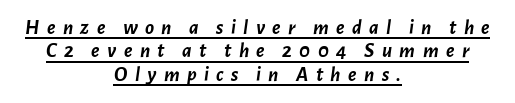
{"italic": "yes", "lean": "right", "slant_degrees": 7, "bold": "yes", "underline": "yes", "align": "center", "line_spacing": "tight", "line_spacing_ratio": 1.11, "letter_spacing": "wide", "letter_spacing_em": 0.35, "glyph_px": 21}
